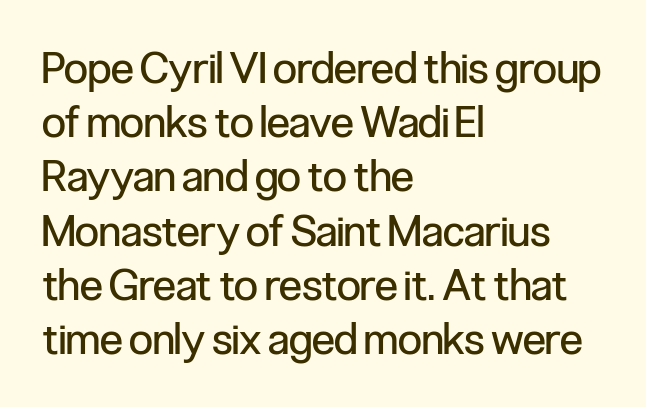
Q: Is the text bold? A: No.
Q: Is the text italic (slanted)? A: No, it is upright.
Q: Is the typeface a serif or a sans-serif typeface? A: Sans-serif.
Q: Is the text underlined? A: No.
Q: How is the paragraph aligned? A: Left-aligned.
Q: Is the spacing between letters normal or unusually wide? A: Normal.
Q: Is the spacing between lines tight, normal or loose? A: Normal.
Q: Width (condensed, normal, or wide)? A: Condensed.
Q: Stroke contrast? A: Low.
Q: x-height? A: Medium.
Q: Monospaced? A: No.
